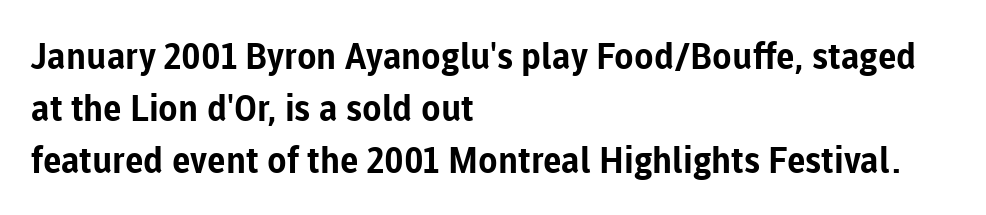
Q: Is the text bold? A: Yes.
Q: Is the text italic (slanted)? A: No, it is upright.
Q: Is the typeface a serif or a sans-serif typeface? A: Sans-serif.
Q: Is the text underlined? A: No.
Q: How is the paragraph aligned? A: Left-aligned.
Q: Is the spacing between letters normal or unusually wide? A: Normal.
Q: Is the spacing between lines tight, normal or loose? A: Normal.
Q: Width (condensed, normal, or wide)? A: Normal.
Q: Stroke contrast? A: Low.
Q: x-height? A: Medium.
Q: Monospaced? A: No.
